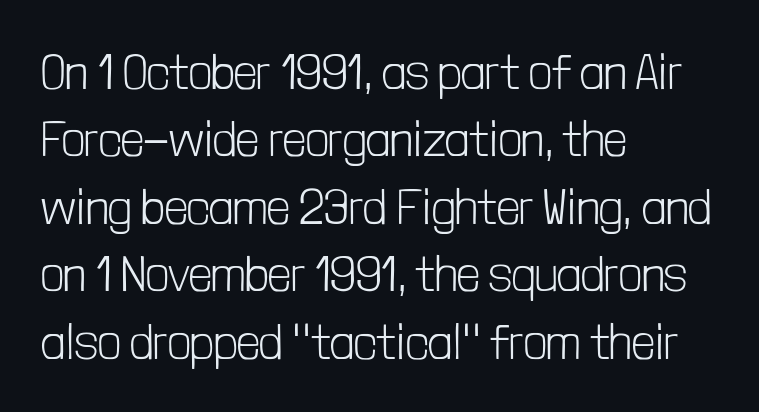
The image shows 50 px light, condensed sans-serif type, upright; set left-aligned, normal line spacing (1.35x), normal letter spacing, not underlined; low stroke contrast and a medium x-height.
